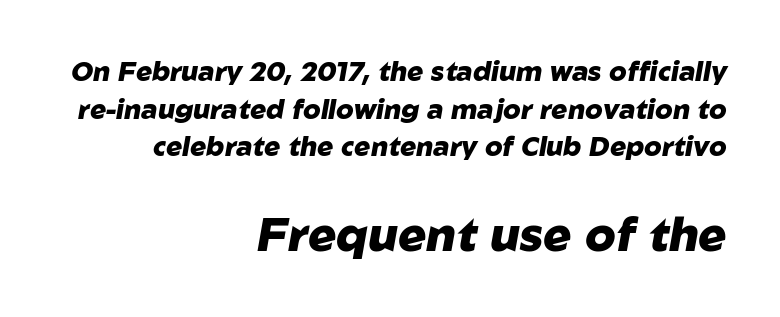
The image shows 47 px heavy type, italic (leaning right); set right-aligned, normal line spacing (1.39x), normal letter spacing, not underlined; the second (bottom) block is 1.74x larger; low stroke contrast and a medium x-height.
